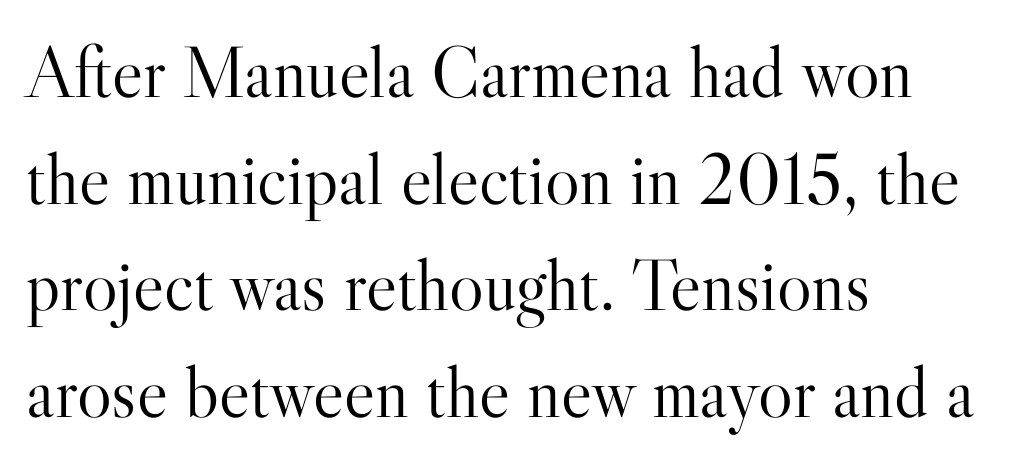
The words here are not underlined. The strokes are not fattened; the text isn't bold. Where is the straight margin? On the left. Words appear dense and cohesive because spacing is normal. Is there any slant? The stems are plumb. Spacing verdict: proportional, widths tailored to each character.
